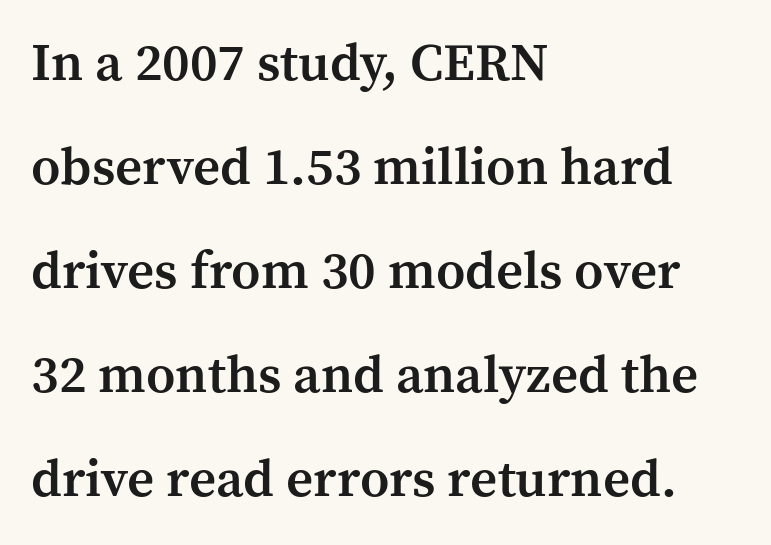
The image shows 53 px semibold serif type, upright; set left-aligned, loose line spacing (1.96x), normal letter spacing, not underlined; medium stroke contrast and a medium x-height.
